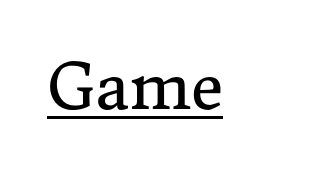
{"serif": "yes", "italic": "no", "bold": "no", "weight": "regular", "width": "normal", "stroke_contrast": "medium", "x_height": "medium", "monospaced": "no", "underline": "yes", "letter_spacing": "normal", "letter_spacing_em": 0.0, "glyph_px": 63}
